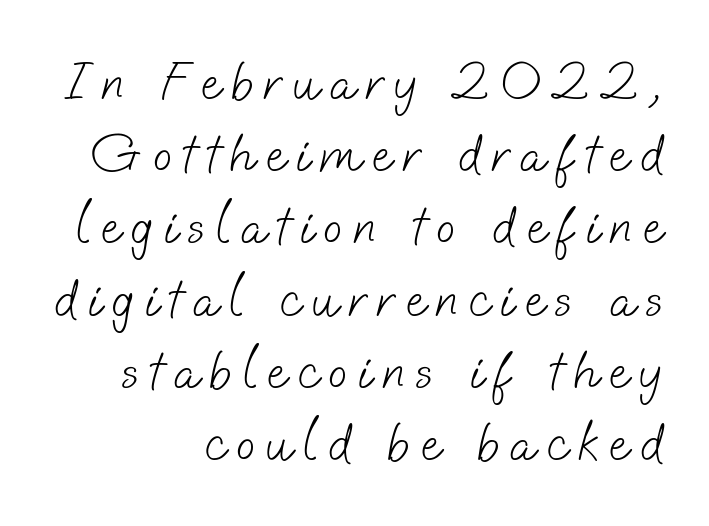
The image shows 56 px light sans-serif type; set right-aligned, normal line spacing (1.29x), not underlined; low stroke contrast and a small x-height.
